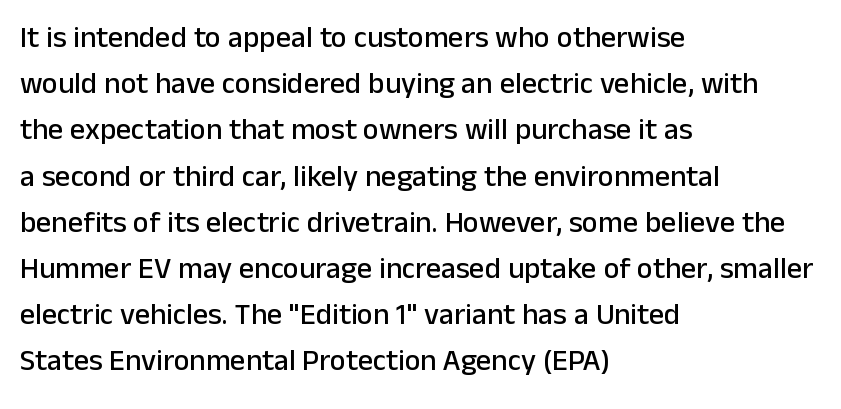
Q: Is the text italic (slanted)? A: No, it is upright.
Q: Is the typeface a serif or a sans-serif typeface? A: Sans-serif.
Q: Is the text underlined? A: No.
Q: How is the paragraph aligned? A: Left-aligned.
Q: Is the spacing between letters normal or unusually wide? A: Normal.
Q: Is the spacing between lines tight, normal or loose? A: Normal.
Q: Width (condensed, normal, or wide)? A: Normal.
Q: Stroke contrast? A: Low.
Q: x-height? A: Medium.
Q: Monospaced? A: No.
